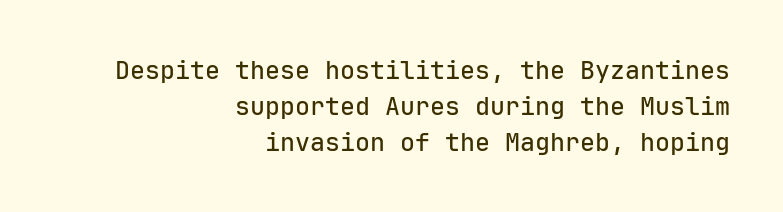
Q: Is the text italic (slanted)? A: No, it is upright.
Q: Is the text underlined? A: No.
Q: How is the paragraph aligned? A: Right-aligned.
Q: Is the spacing between letters normal or unusually wide? A: Normal.
Q: Is the spacing between lines tight, normal or loose? A: Normal.
